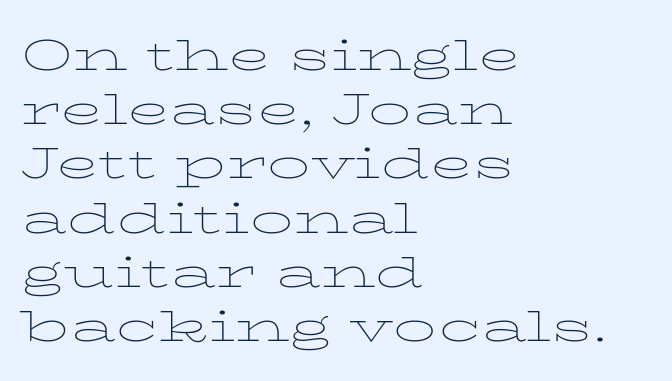
The image shows 43 px thin, wide serif type, upright; set left-aligned, normal line spacing (1.26x), normal letter spacing, not underlined; low stroke contrast and a medium x-height.
